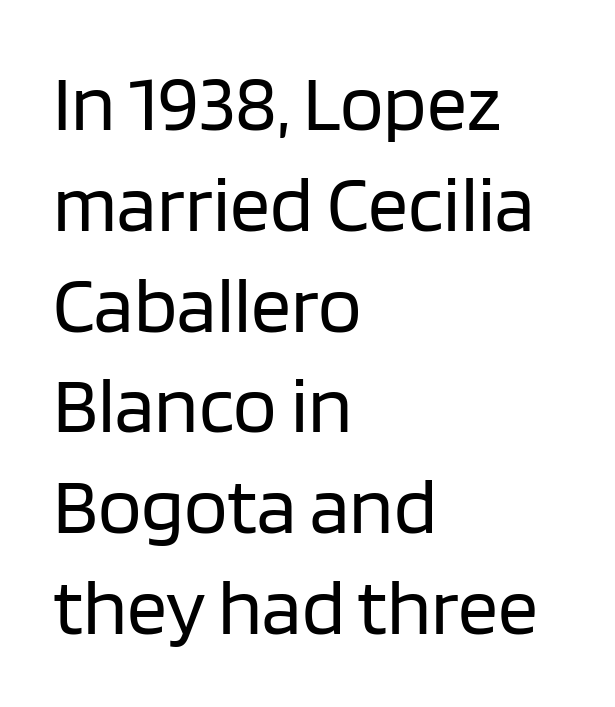
You can tell from the bare stems that sans-serif type was used. Leading matches the norm, producing a regular column. This sample has the flowing, uneven cadence of proportional lettering. Think standard paragraph weight, or any step lighter than that. Students, note that the glyphs here touch the page at normal intervals. The type sits square on the baseline with zero lean.
